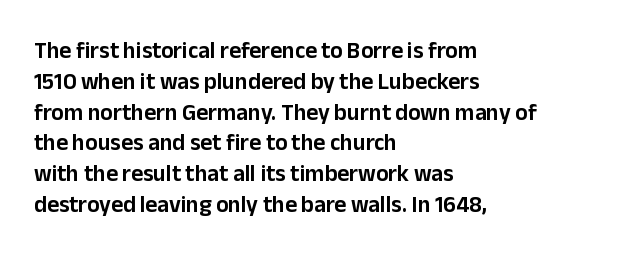
Q: Is the text italic (slanted)? A: No, it is upright.
Q: Is the text underlined? A: No.
Q: How is the paragraph aligned? A: Left-aligned.
Q: Is the spacing between letters normal or unusually wide? A: Normal.
Q: Is the spacing between lines tight, normal or loose? A: Normal.
